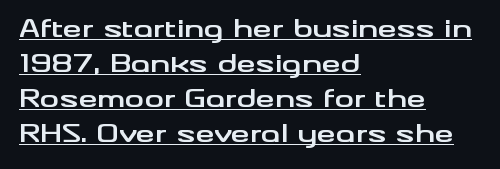
The image shows 24 px bold type, upright; set left-aligned, normal line spacing (1.46x), normal letter spacing, underlined.
